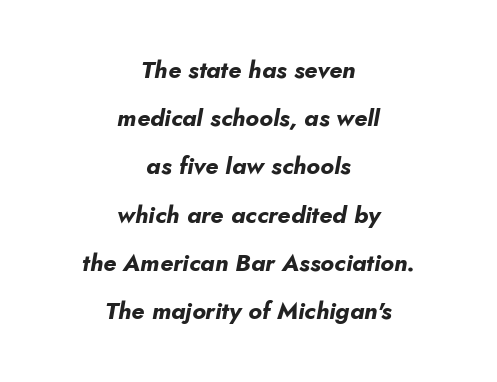
The image shows 24 px bold type, italic (leaning right); set centered, loose line spacing (2.01x), normal letter spacing, not underlined.
